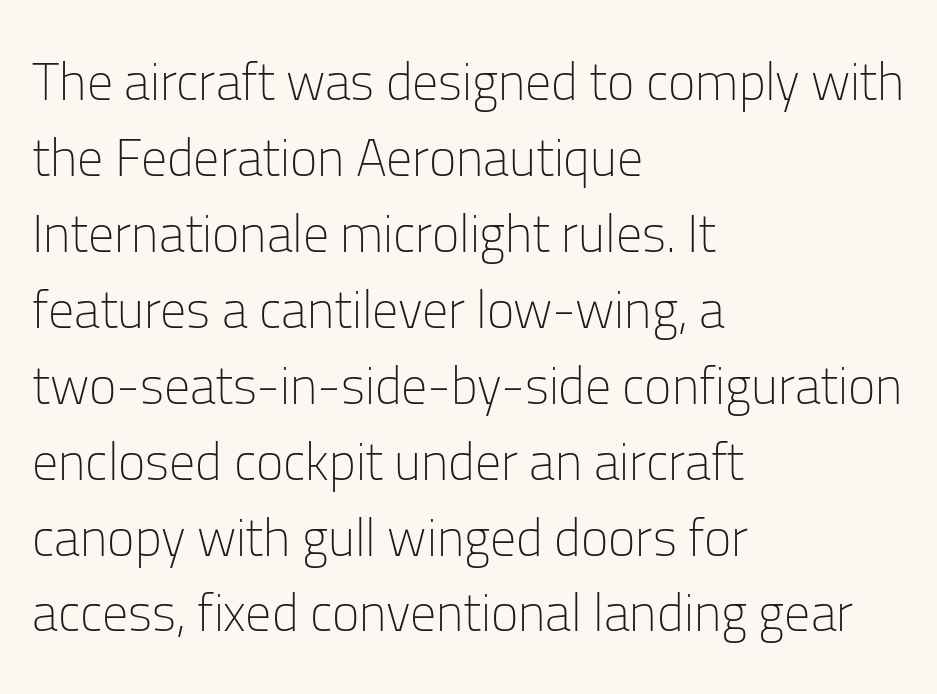
Q: Is the text bold? A: No.
Q: Is the text italic (slanted)? A: No, it is upright.
Q: Is the typeface a serif or a sans-serif typeface? A: Sans-serif.
Q: Is the text underlined? A: No.
Q: How is the paragraph aligned? A: Left-aligned.
Q: Is the spacing between letters normal or unusually wide? A: Normal.
Q: Is the spacing between lines tight, normal or loose? A: Normal.
Q: Width (condensed, normal, or wide)? A: Normal.
Q: Stroke contrast? A: Low.
Q: x-height? A: Medium.
Q: Monospaced? A: No.
